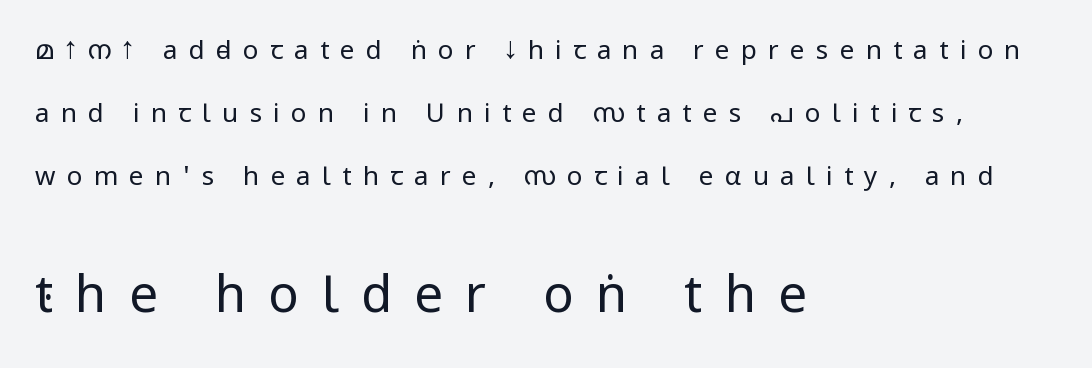
Q: Is the text bold? A: No.
Q: Is the text italic (slanted)? A: No, it is upright.
Q: Is the typeface a serif or a sans-serif typeface? A: Sans-serif.
Q: Is the text underlined? A: No.
Q: How is the paragraph aligned? A: Left-aligned.
Q: Is the spacing between letters normal or unusually wide? A: Unusually wide.
Q: Is the spacing between lines tight, normal or loose? A: Loose.
Q: Which block of text is set in a larger size, the first (top) or the second (bottom)? A: The second (bottom) one.
Q: Width (condensed, normal, or wide)? A: Condensed.
Q: Stroke contrast? A: Low.
Q: x-height? A: Large.
Q: Monospaced? A: No.
